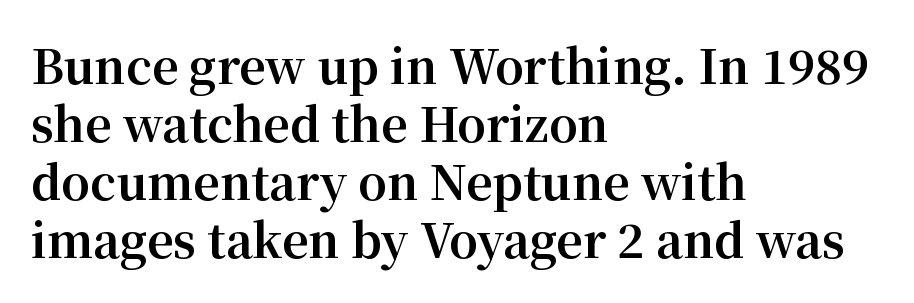
Q: Is the text bold? A: Yes.
Q: Is the text italic (slanted)? A: No, it is upright.
Q: Is the typeface a serif or a sans-serif typeface? A: Serif.
Q: Is the text underlined? A: No.
Q: How is the paragraph aligned? A: Left-aligned.
Q: Is the spacing between letters normal or unusually wide? A: Normal.
Q: Is the spacing between lines tight, normal or loose? A: Normal.
Q: Width (condensed, normal, or wide)? A: Normal.
Q: Stroke contrast? A: Medium.
Q: x-height? A: Medium.
Q: Monospaced? A: No.
